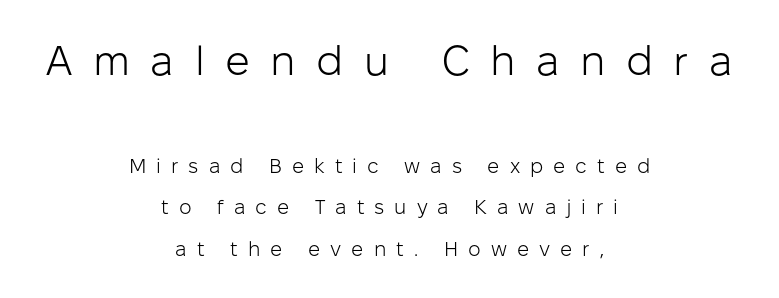
The image shows 41 px light sans-serif type, upright; set centered, loose line spacing (2.06x), unusually wide letter spacing (+0.5 em), not underlined; the first (top) block is 2.05x larger; low stroke contrast and a medium x-height.
